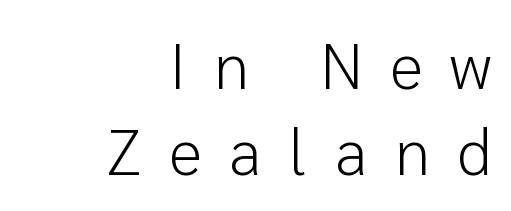
Q: Is the text bold? A: No.
Q: Is the text italic (slanted)? A: No, it is upright.
Q: Is the typeface a serif or a sans-serif typeface? A: Sans-serif.
Q: Is the text underlined? A: No.
Q: How is the paragraph aligned? A: Right-aligned.
Q: Is the spacing between letters normal or unusually wide? A: Unusually wide.
Q: Is the spacing between lines tight, normal or loose? A: Normal.
Q: Width (condensed, normal, or wide)? A: Normal.
Q: Stroke contrast? A: Low.
Q: x-height? A: Medium.
Q: Monospaced? A: No.
